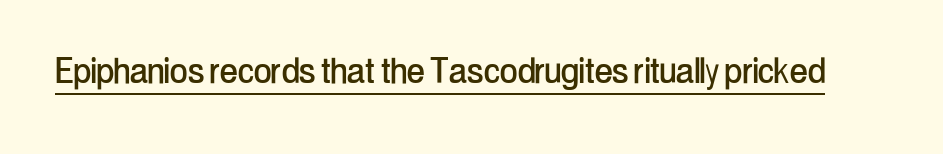
{"serif": "no", "italic": "no", "width": "condensed", "stroke_contrast": "low", "x_height": "medium", "monospaced": "no", "underline": "yes", "letter_spacing": "normal", "letter_spacing_em": 0.0, "glyph_px": 43}
